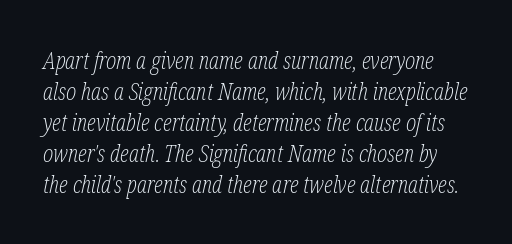
Nobody drew a line under any word here. Bold? No — there's no thickening of the strokes. Here the glyphs are tracked normally, forming tight word shapes. Is the type slanted? Yes — the strokes lean at a clear angle.
